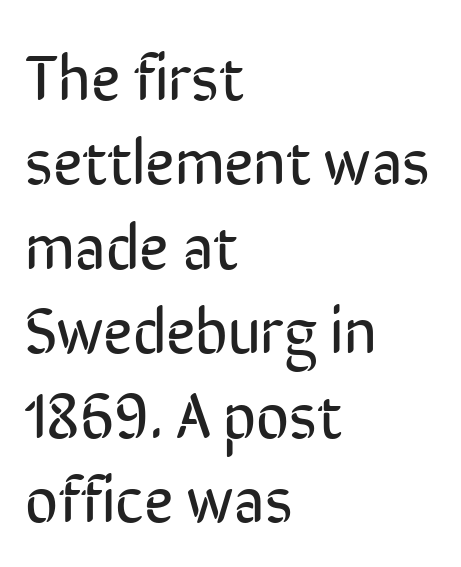
These lines sit exactly where default settings would place them. Just letters on the line, the space beneath them empty. The ragged edge is on the right, which tells us the setting is flush left. Vertical strokes here are truly vertical.
